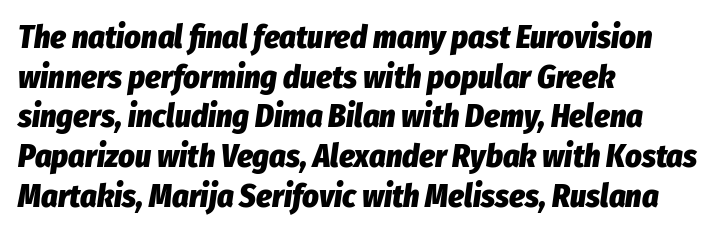
The paragraph has a hard left edge and a soft right edge. Only glyphs here, with clear space below each row. The passage shown is typed in a proportional face where columns would drift. Heft: maximum for text — a bold.
